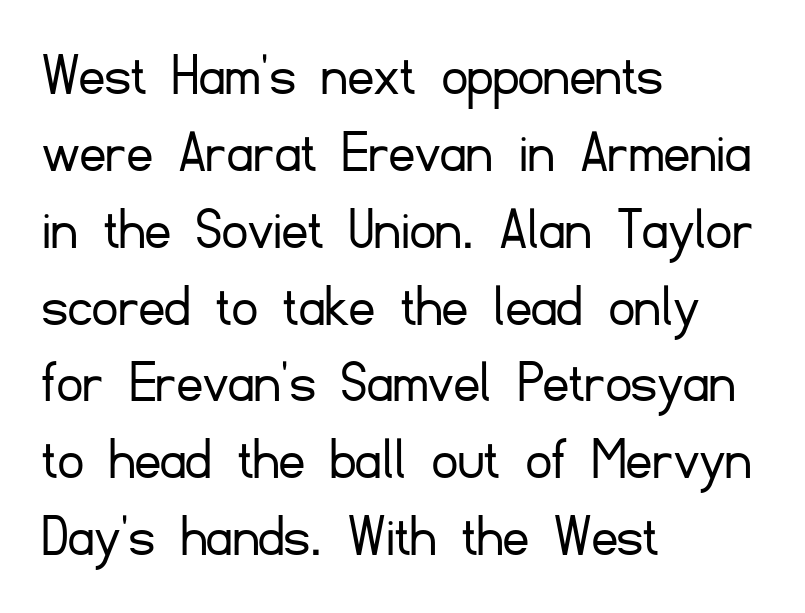
Stroke mass is kept to a normal reading level or below. A clean baseline with only descenders dipping below it. This rendering leaves character spacing at its baseline value. Posture: vertical. Short and long lines alike share a common starting point at left. Nope, no serifs anywhere on these letters.
